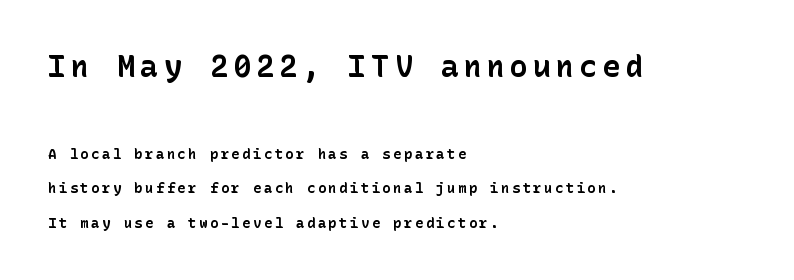
This sample is left-justified, so line endings fall wherever the words run out. Bigger letters appear in the top chunk; the bottom chunk is reduced. The characters display no serif detailing; their extremities are plain. Bare-footed words on every line. In terms of leading, this rendering errs on the spacious side. The glyphs have the mass of a bold cut.
